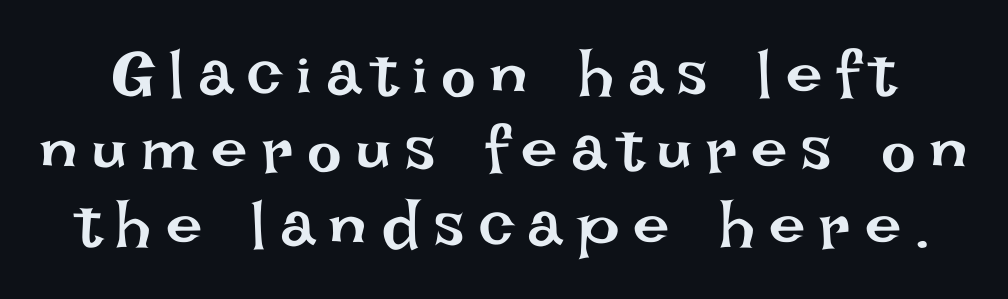
Is this a fixed-width face? No — the glyphs have proportional, varying widths. Does extra space separate the letters? Yes, quite a lot of it. Nope, not italic — everything's standing straight. This is not heavy type; no bold has been used. Descenders are the only things crossing below the line.
